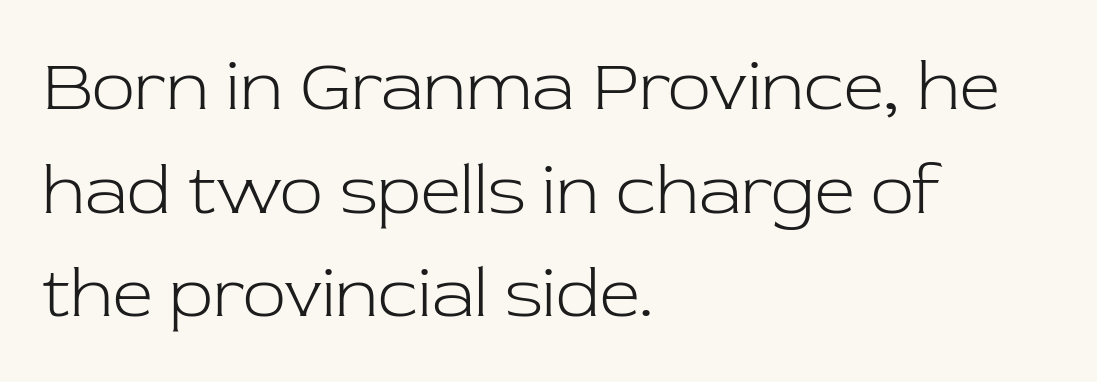
The font family rendered here belongs to the serif group. The lines in this sample share a left origin and differ only in where they stop. If you measured baseline to baseline, you'd find a middling distance. The lettering stays uniformly vertical, giving the passage a roman look. Vertical stems look standard width or narrower in stroke.
